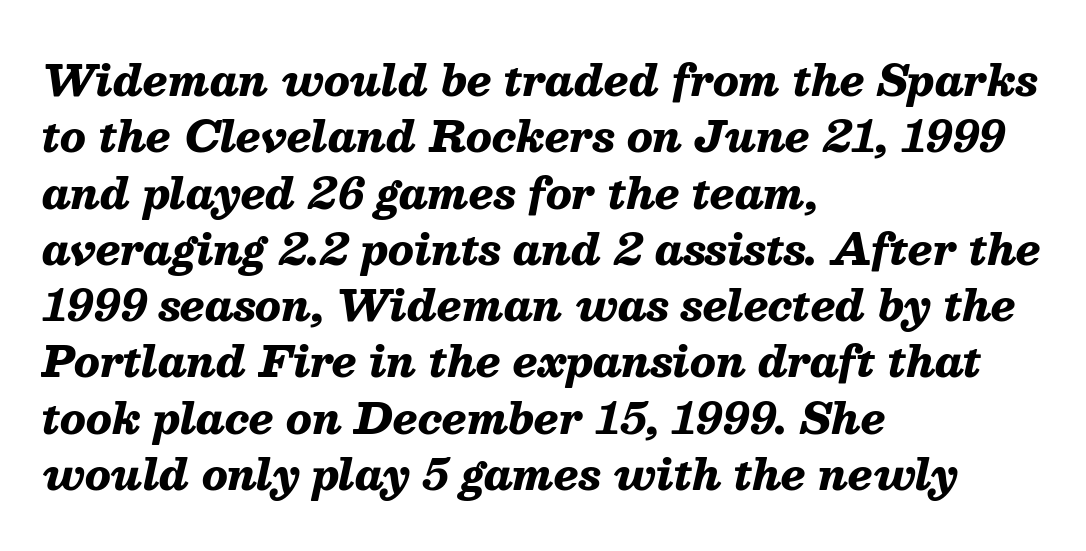
Looks like regular typesetting: each glyph gets only the width it needs. Emphasis-style slanted type is in use. In terms of weight, the rendering is a true, heavy bold. Caption: standard tracking, unaltered. Rule under the text: the space is simply empty.
